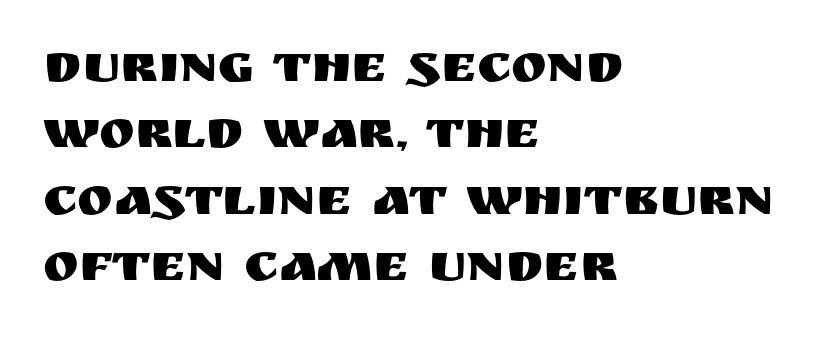
Q: Is the text italic (slanted)? A: No, it is upright.
Q: Is the typeface a serif or a sans-serif typeface? A: Sans-serif.
Q: Is the text underlined? A: No.
Q: How is the paragraph aligned? A: Left-aligned.
Q: Is the spacing between letters normal or unusually wide? A: Normal.
Q: Width (condensed, normal, or wide)? A: Normal.
Q: Stroke contrast? A: Medium.
Q: x-height? A: Large.
Q: Monospaced? A: No.
